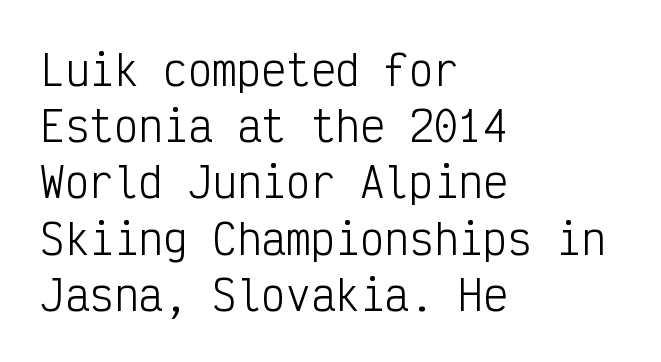
{"serif": "no", "italic": "no", "bold": "no", "weight": "light", "width": "condensed", "stroke_contrast": "low", "x_height": "medium", "monospaced": "yes", "underline": "no", "align": "left", "line_spacing": "normal", "line_spacing_ratio": 1.37, "letter_spacing": "normal", "letter_spacing_em": 0.0, "glyph_px": 41}
